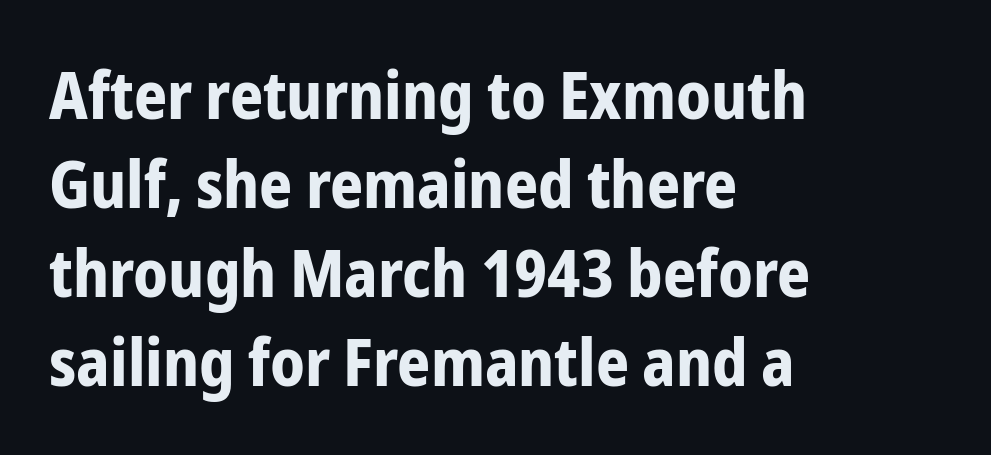
Q: Is the text bold? A: Yes.
Q: Is the text italic (slanted)? A: No, it is upright.
Q: Is the typeface a serif or a sans-serif typeface? A: Sans-serif.
Q: Is the text underlined? A: No.
Q: How is the paragraph aligned? A: Left-aligned.
Q: Is the spacing between letters normal or unusually wide? A: Normal.
Q: Is the spacing between lines tight, normal or loose? A: Normal.
Q: Width (condensed, normal, or wide)? A: Condensed.
Q: Stroke contrast? A: Low.
Q: x-height? A: Medium.
Q: Monospaced? A: No.
